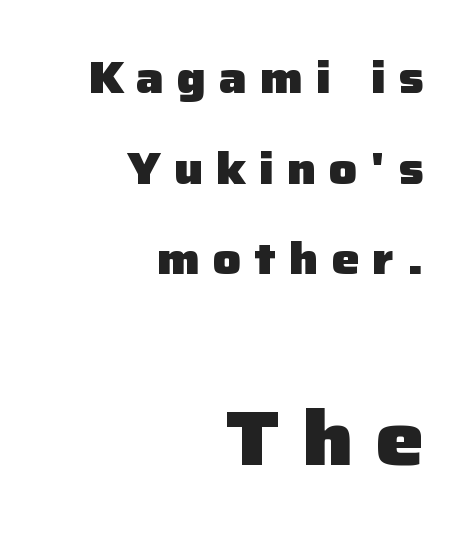
{"serif": "no", "italic": "no", "bold": "yes", "weight": "heavy", "width": "normal", "stroke_contrast": "low", "x_height": "medium", "monospaced": "no", "underline": "no", "align": "right", "line_spacing": "loose", "line_spacing_ratio": 2.06, "letter_spacing": "wide", "letter_spacing_em": 0.29, "larger_block": "second", "size_ratio": 1.75, "glyph_px": 77}
